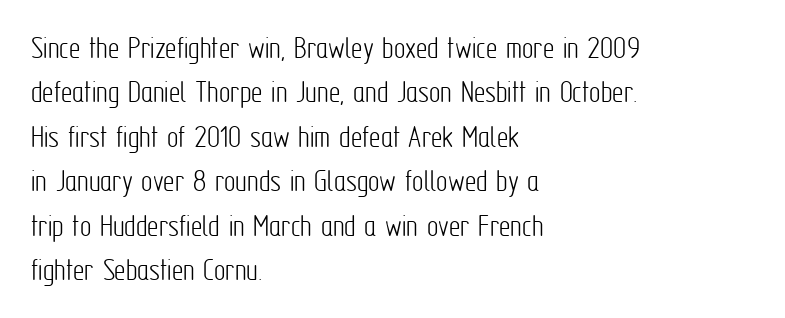
{"serif": "no", "italic": "no", "bold": "no", "weight": "light", "width": "condensed", "stroke_contrast": "low", "x_height": "medium", "monospaced": "no", "underline": "no", "align": "left", "line_spacing": "normal", "line_spacing_ratio": 1.39, "letter_spacing": "normal", "letter_spacing_em": 0.0, "glyph_px": 32}
